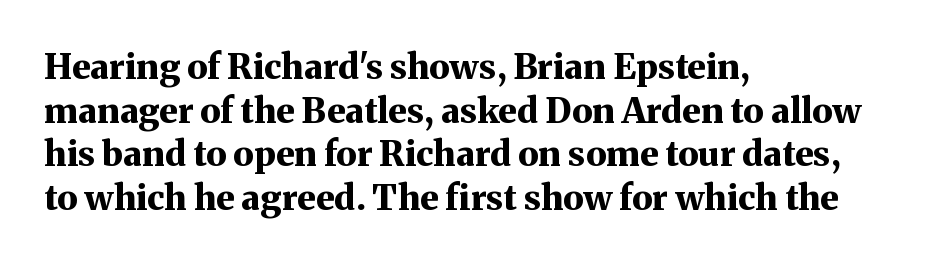
When letters stand straight like this, we call the style roman or upright. Plenty of ink on the page — the face is bold. A serif font was chosen for this passage. Spacing between characters is what you'd get straight out of the box. The passage shown stacks its lines at a standard gap. The passage shown is typed in a proportional face where columns would drift.
